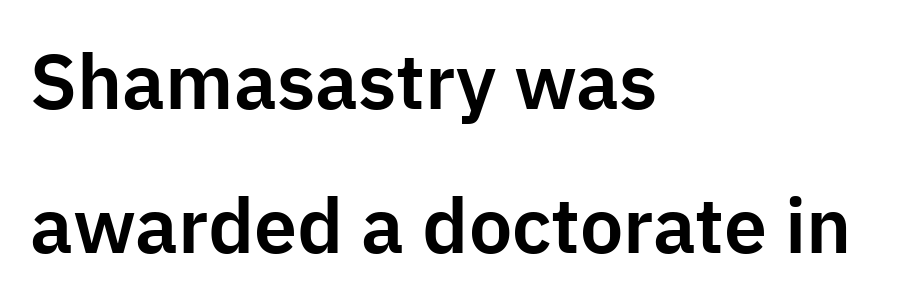
{"serif": "no", "italic": "no", "width": "normal", "stroke_contrast": "low", "x_height": "medium", "monospaced": "no", "underline": "no", "align": "left", "line_spacing_ratio": 1.87, "letter_spacing": "normal", "letter_spacing_em": 0.0, "glyph_px": 77}
